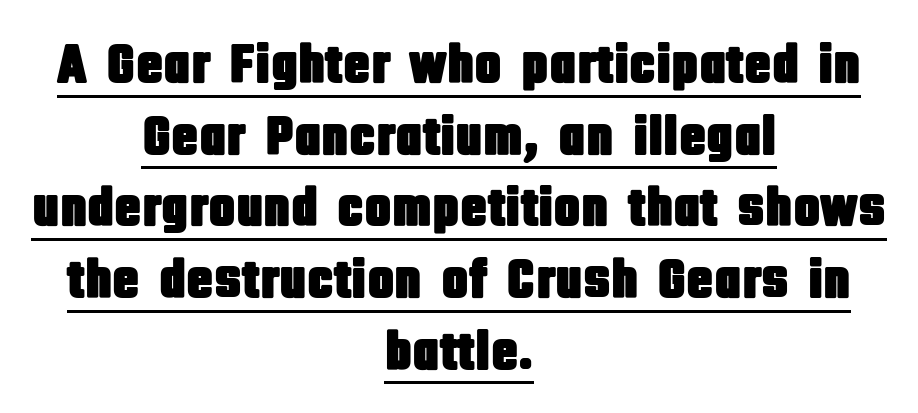
{"serif": "no", "italic": "no", "width": "condensed", "stroke_contrast": "low", "x_height": "large", "monospaced": "no", "underline": "yes", "align": "center", "line_spacing": "normal", "line_spacing_ratio": 1.28, "letter_spacing": "normal", "letter_spacing_em": 0.0, "glyph_px": 56}
